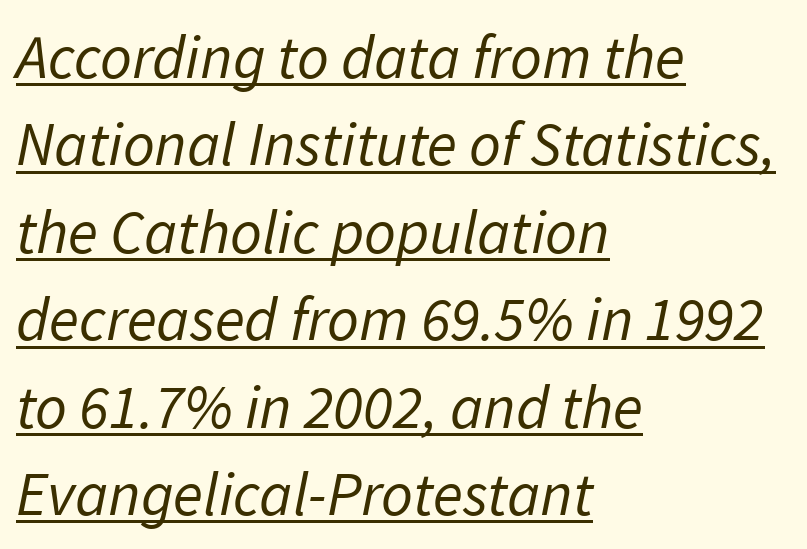
Type style note: lacks serifs. Each line of the rendering has a horizontal stroke beneath the glyphs. The leading is moderate, giving the passage an even texture. Horizontal alignment here is leftward, the default for most running prose. The characters are drawn with everyday or finer stroke widths.
